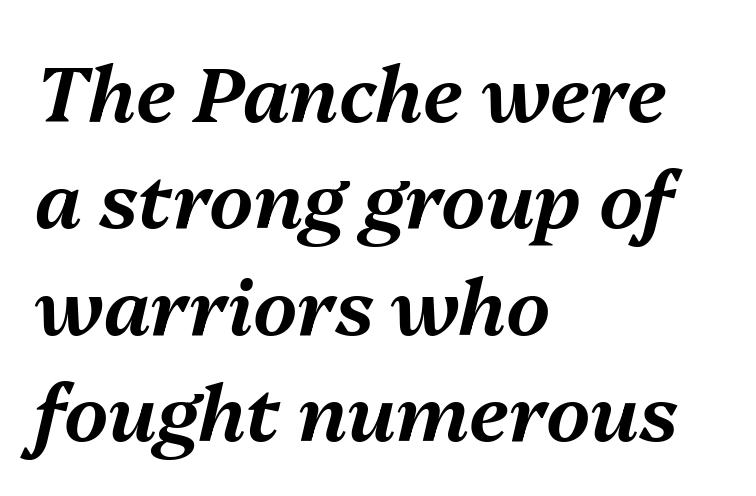
A typesetter would call this proportional, since set widths differ per character. The glyphs look as if they've been sheared to an angle. Honestly, there is no underline to notice here at all. Casual observation: everything's shoved over to the left.
